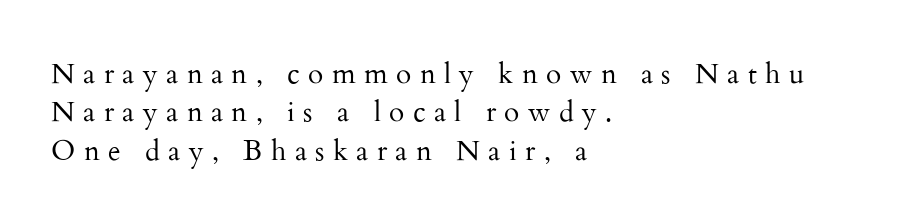
The image shows 28 px regular-weight serif type, upright; set left-aligned, normal line spacing (1.37x), unusually wide letter spacing (+0.3 em), not underlined; medium stroke contrast and a small x-height.
